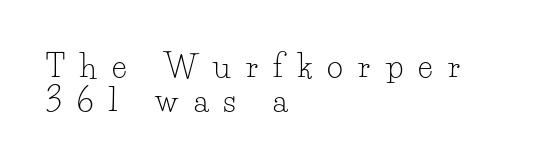
Q: Is the text bold? A: No.
Q: Is the text italic (slanted)? A: No, it is upright.
Q: Is the typeface a serif or a sans-serif typeface? A: Serif.
Q: Is the text underlined? A: No.
Q: How is the paragraph aligned? A: Left-aligned.
Q: Is the spacing between letters normal or unusually wide? A: Unusually wide.
Q: Is the spacing between lines tight, normal or loose? A: Tight.
Q: Width (condensed, normal, or wide)? A: Normal.
Q: Stroke contrast? A: Low.
Q: x-height? A: Small.
Q: Monospaced? A: No.
